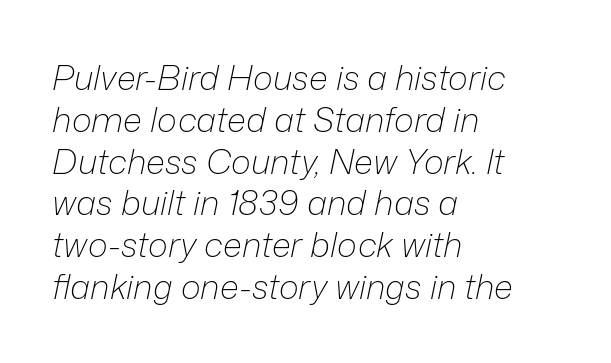
The specimen omits any rule beneath the text block's lines. This sample is left-justified, so line endings fall wherever the words run out. This sample has the flowing, uneven cadence of proportional lettering. The type is set solid horizontally, with unmodified tracking. This reads as an unemphasized weight, regular at the heaviest.
